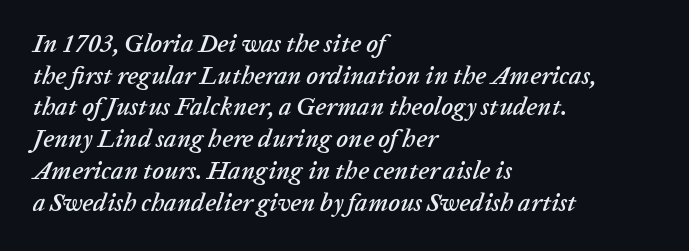
{"italic": "yes", "lean": "right", "slant_degrees": 20, "underline": "no", "align": "left", "line_spacing": "normal", "line_spacing_ratio": 1.27, "letter_spacing": "normal", "letter_spacing_em": 0.0, "glyph_px": 25}
